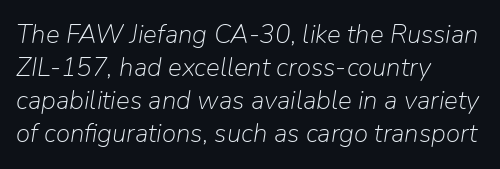
{"italic": "yes", "lean": "right", "slant_degrees": 9, "bold": "no", "underline": "no", "align": "left", "line_spacing": "normal", "line_spacing_ratio": 1.27, "letter_spacing": "normal", "letter_spacing_em": 0.0, "glyph_px": 26}
